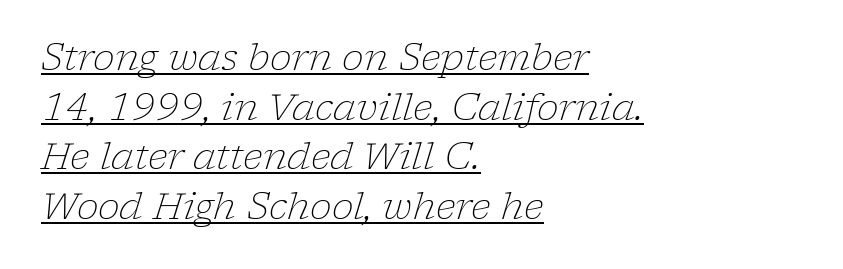
The vertical gap from one line to the next is medium. The passage shown is typed in a proportional face where columns would drift. Glance below the letters and you will spot a drawn line. These lines were composed using italics. Left-aligned paragraph, ragged on the right.
